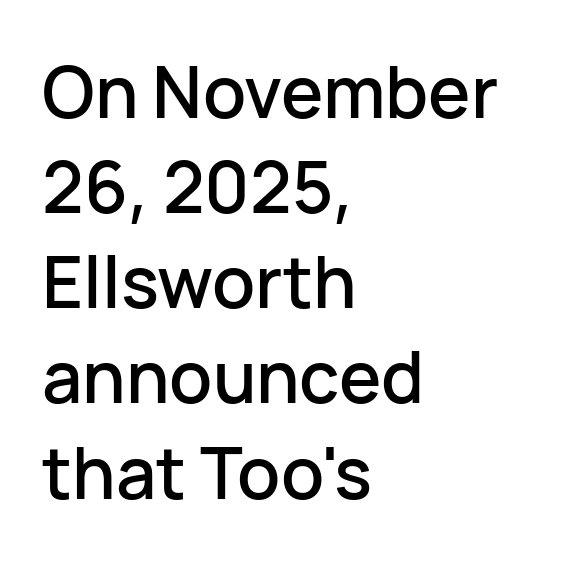
{"serif": "no", "italic": "no", "width": "normal", "stroke_contrast": "low", "x_height": "medium", "monospaced": "no", "underline": "no", "align": "left", "line_spacing": "normal", "line_spacing_ratio": 1.34, "letter_spacing": "normal", "letter_spacing_em": 0.0, "glyph_px": 71}
